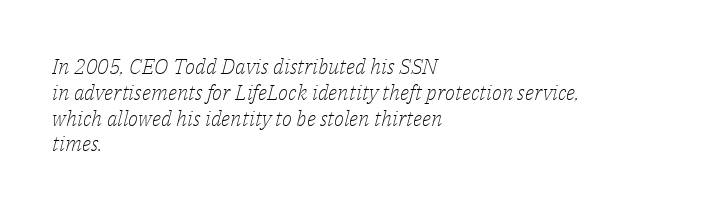
Between one letter and the next there's only the usual sliver of space. Compared with a centered layout, this one pins lines to the left instead. Words float on clear page, feet unadorned. The font's italic variant was chosen for this text. Stems here are at most as thick as an everyday book face.
